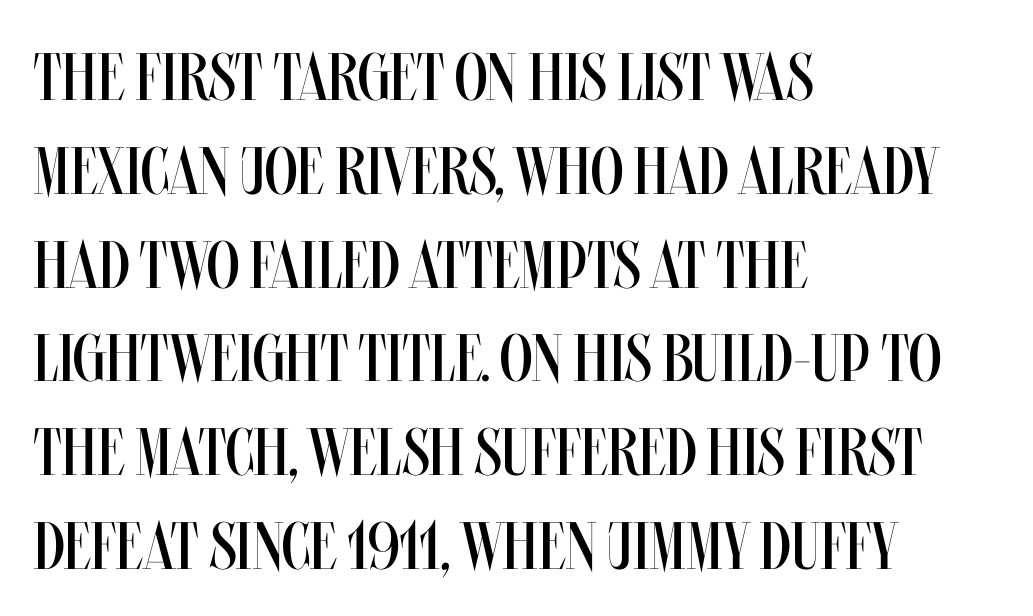
The image shows 67 px regular-weight, condensed type, upright; set left-aligned, normal line spacing (1.4x), normal letter spacing, not underlined; medium stroke contrast and a large x-height.
